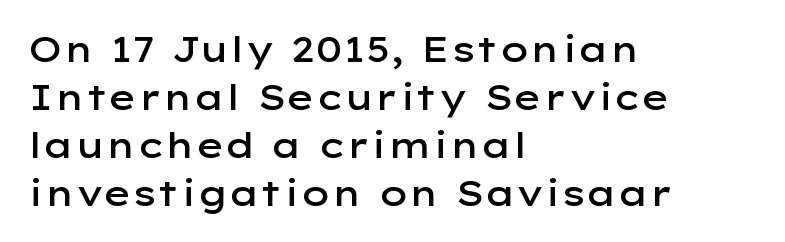
The rendering uses a moderate line-height, typical for paragraphs. The zone under the glyphs is completely vacant. This rendering employs a face without finishing strokes, i.e., a sans-serif. Here the designer chose a conventional face with non-uniform glyph widths. Designer's note — italics off, roman on. Short note: letters normally spaced.
